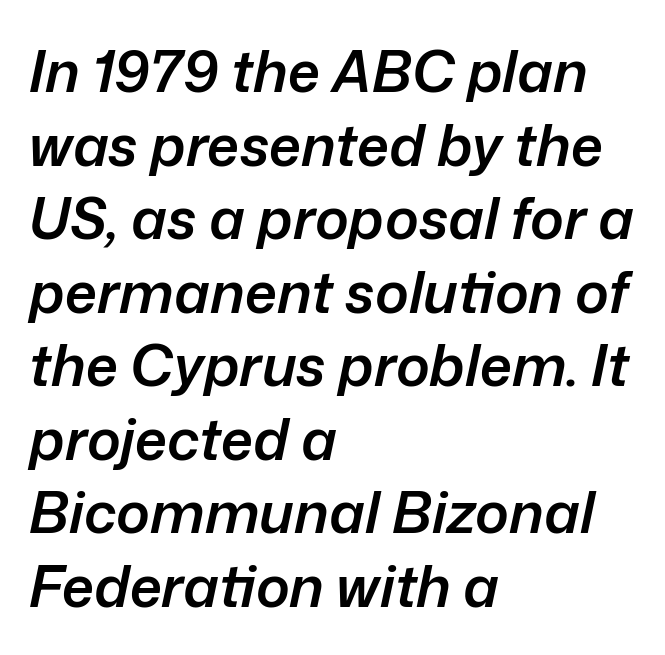
{"italic": "yes", "lean": "right", "slant_degrees": 12, "bold": "semi", "weight": "semibold", "width": "normal", "stroke_contrast": "low", "x_height": "medium", "monospaced": "no", "underline": "no", "align": "left", "line_spacing": "normal", "line_spacing_ratio": 1.29, "letter_spacing": "normal", "letter_spacing_em": 0.0, "glyph_px": 57}
